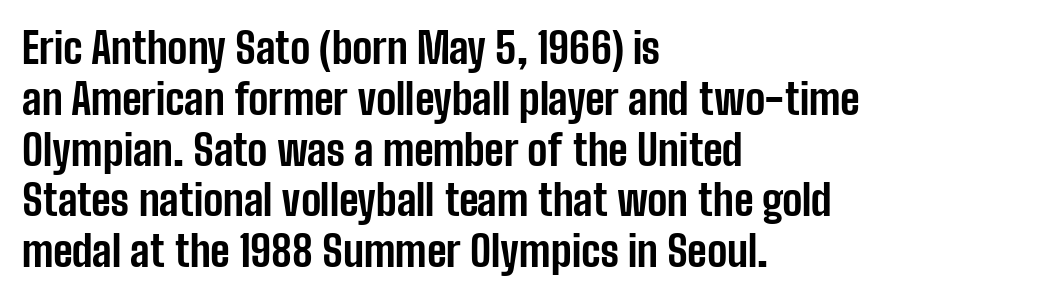
{"serif": "no", "italic": "no", "bold": "yes", "weight": "bold", "width": "condensed", "stroke_contrast": "low", "x_height": "medium", "monospaced": "no", "underline": "no", "align": "left", "line_spacing_ratio": 1.21, "letter_spacing": "normal", "letter_spacing_em": 0.0, "glyph_px": 42}
